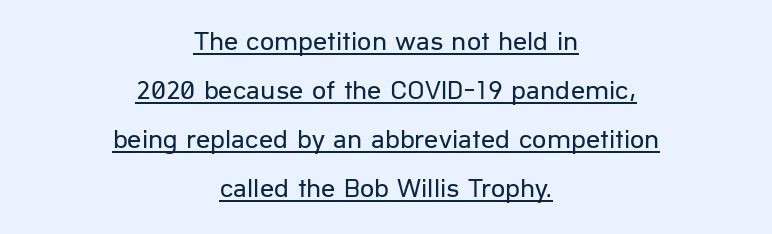
{"serif": "no", "italic": "no", "bold": "no", "weight": "regular", "width": "normal", "stroke_contrast": "low", "x_height": "medium", "monospaced": "no", "underline": "yes", "align": "center", "line_spacing_ratio": 1.75, "letter_spacing": "normal", "letter_spacing_em": 0.0, "glyph_px": 28}
